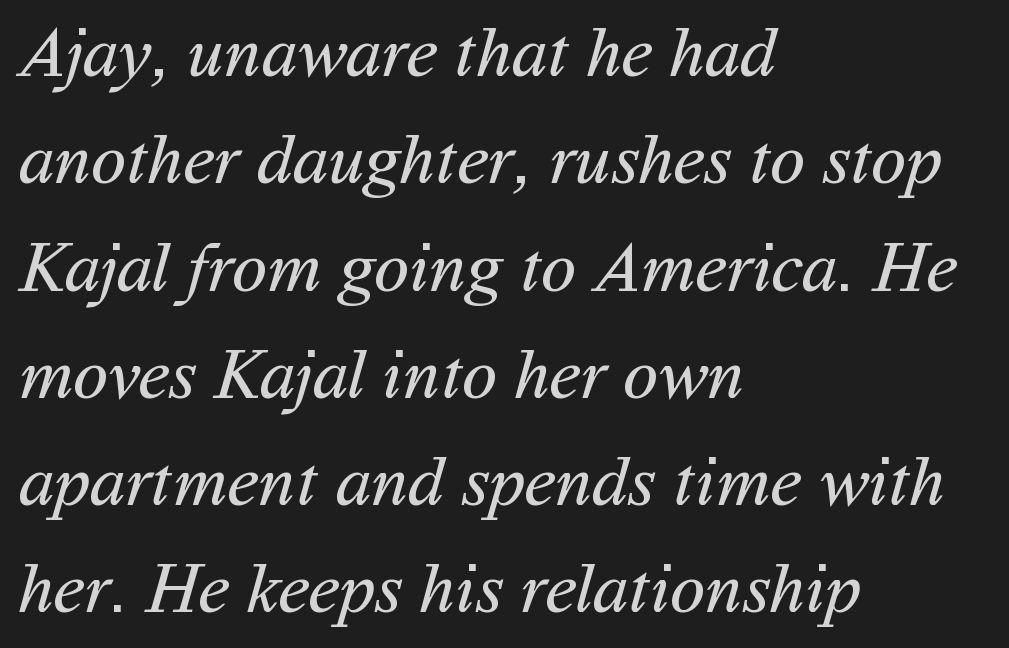
Nobody drew a line under any word here. The passage shown is typed in a proportional face where columns would drift. Alignment: flush left. This rendering leaves character spacing at its baseline value. This sample uses a sans-serif face. Summary of vertical rhythm: regular, with standard interline spacing.
